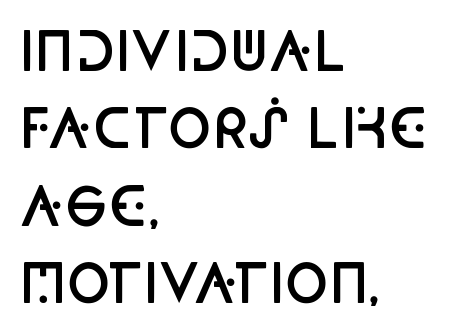
{"serif": "no", "italic": "no", "bold": "semi", "weight": "semibold", "width": "condensed", "stroke_contrast": "low", "x_height": "large", "monospaced": "no", "underline": "no", "align": "left", "line_spacing": "normal", "line_spacing_ratio": 1.46, "letter_spacing": "normal", "letter_spacing_em": 0.0, "glyph_px": 53}
